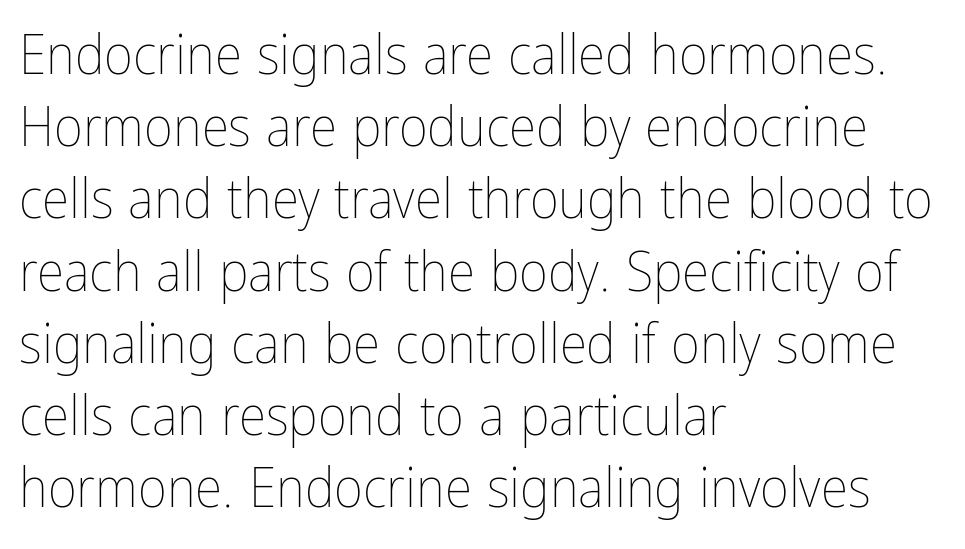
All the whitespace from short lines collects on the right. Think of a printed novel: that variable character pitch is what you see here. Stroke thickness stays within the range of a standard reading face or lighter. Default kerning and tracking; the words read as compact shapes. Quick note: interline space is typical. The font's upright variant was chosen for this text.
